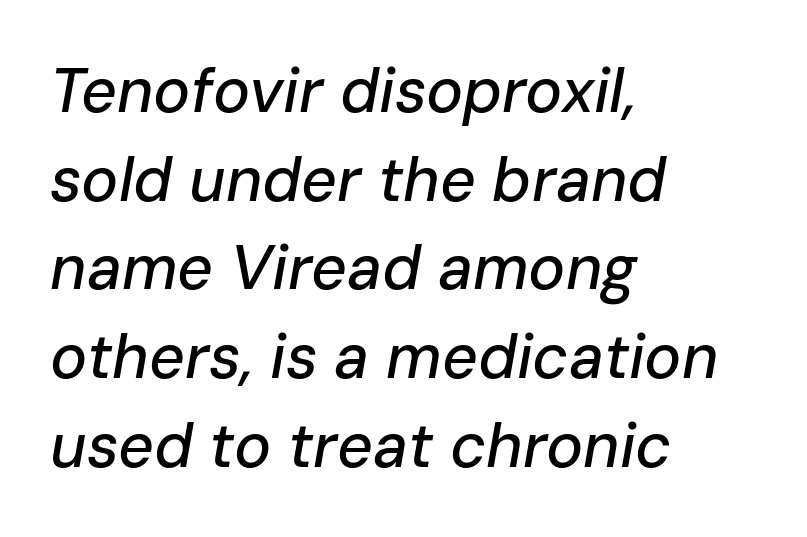
The image shows 62 px text type, italic (leaning right); set left-aligned, normal line spacing (1.43x), normal letter spacing, not underlined; low stroke contrast and a medium x-height.
